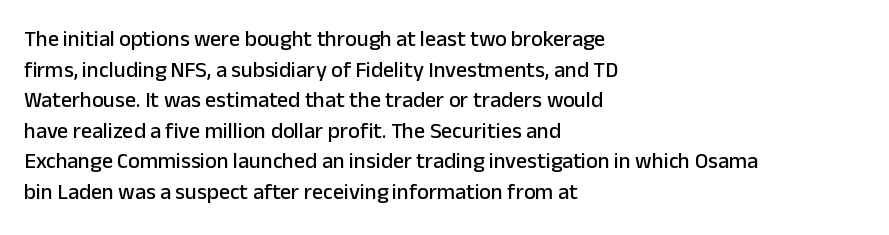
{"italic": "no", "underline": "no", "align": "left", "line_spacing": "normal", "line_spacing_ratio": 1.39, "letter_spacing": "normal", "letter_spacing_em": 0.0, "glyph_px": 22}
